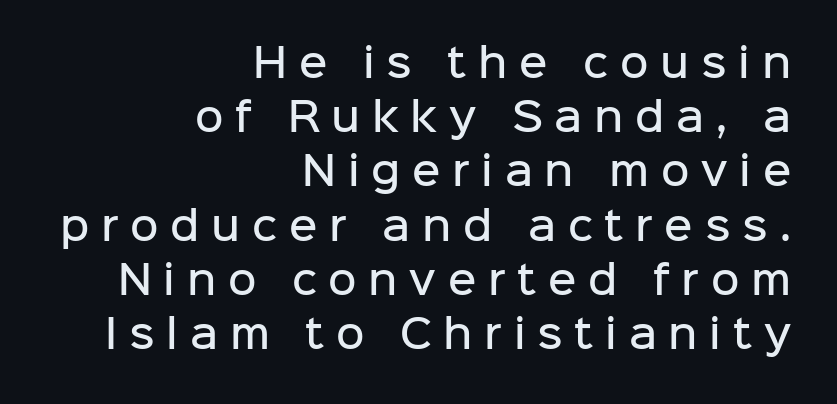
The image shows 39 px semibold sans-serif type, upright; set right-aligned, normal line spacing (1.39x), unusually wide letter spacing (+0.3 em), not underlined; low stroke contrast and a medium x-height.
